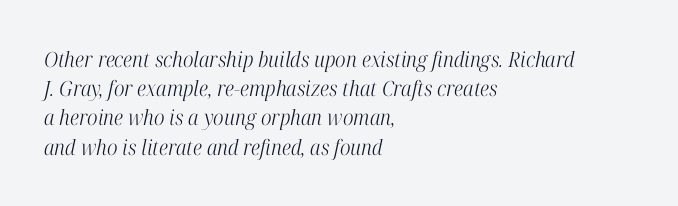
The glyphs are unaccompanied by any horizontal stroke below them. This sample uses plain, unmodified letter spacing. Italic? Definitely — the glyphs are oblique. Bold? No — there's no thickening of the strokes. If you drew a ruler down the left edge, every line would touch it.
